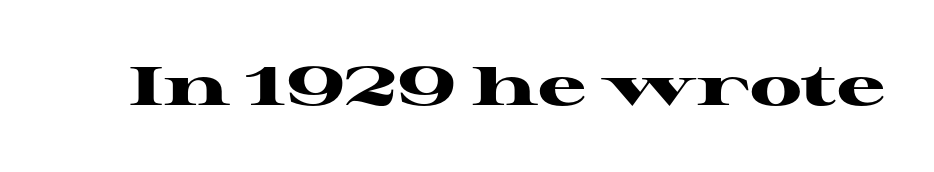
{"serif": "yes", "italic": "no", "bold": "yes", "weight": "heavy", "width": "wide", "stroke_contrast": "high", "x_height": "medium", "monospaced": "no", "underline": "no", "letter_spacing": "normal", "letter_spacing_em": 0.0, "glyph_px": 54}
